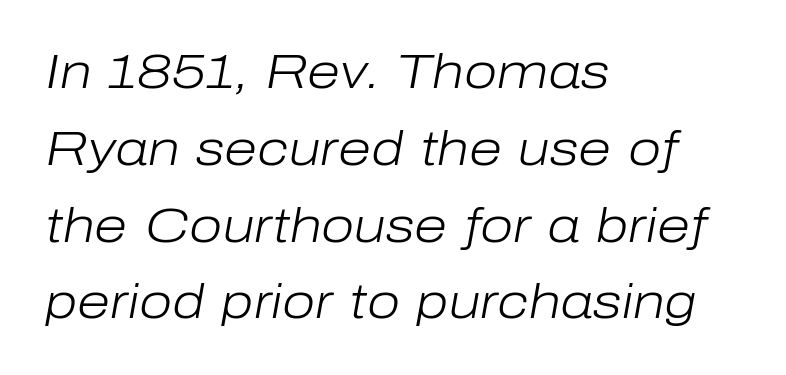
Heft: none added — not bold. Leading: standard. Each line starts at the same left margin while the right side varies. Plain, unruled lines of type. Short note: letters normally spaced.
